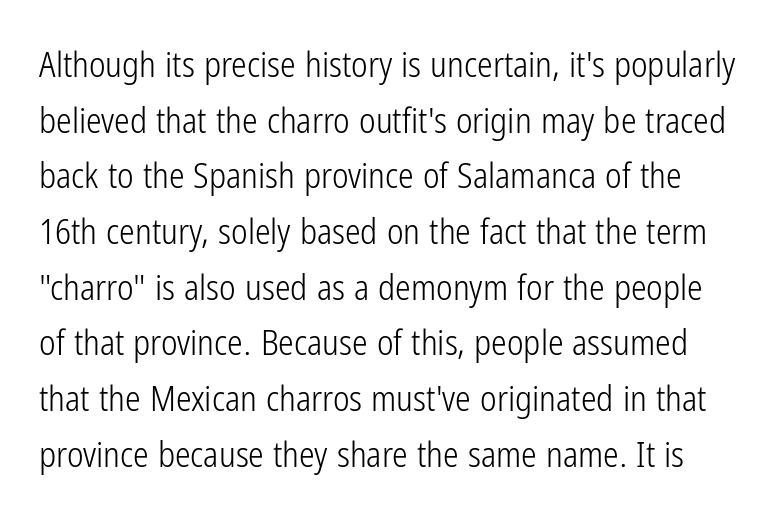
Unlike italic type, these characters show no tilt at all. Between one letter and the next there's only the usual sliver of space. Here the designer chose a conventional face with non-uniform glyph widths. Normally led — the rows are evenly, conventionally spaced. Lines of text with bare space underneath.
